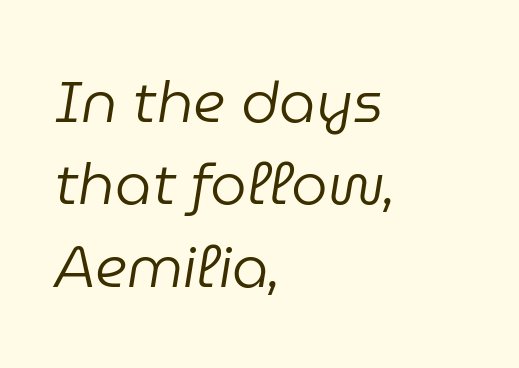
{"italic": "yes", "lean": "right", "slant_degrees": 9, "bold": "no", "weight": "regular", "width": "normal", "stroke_contrast": "low", "x_height": "medium", "monospaced": "no", "underline": "no", "align": "left", "line_spacing": "normal", "line_spacing_ratio": 1.42, "letter_spacing": "normal", "letter_spacing_em": 0.0, "glyph_px": 58}
